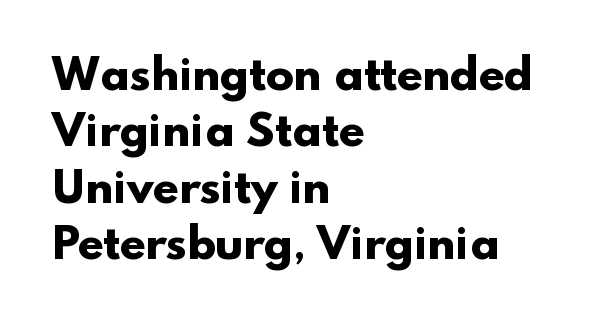
The image shows 42 px heavy sans-serif type; set left-aligned, normal line spacing (1.34x), normal letter spacing, not underlined; low stroke contrast and a small x-height.
